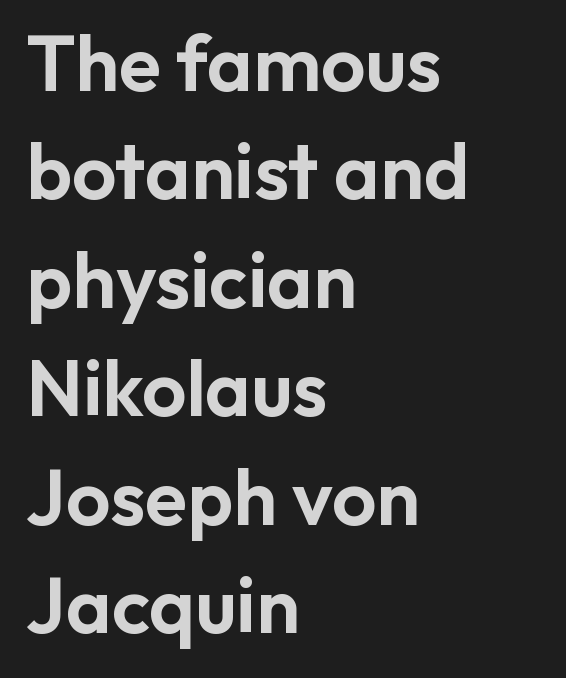
The image shows 78 px sans-serif type, upright; set left-aligned, normal line spacing (1.39x), normal letter spacing, not underlined; low stroke contrast and a medium x-height.
